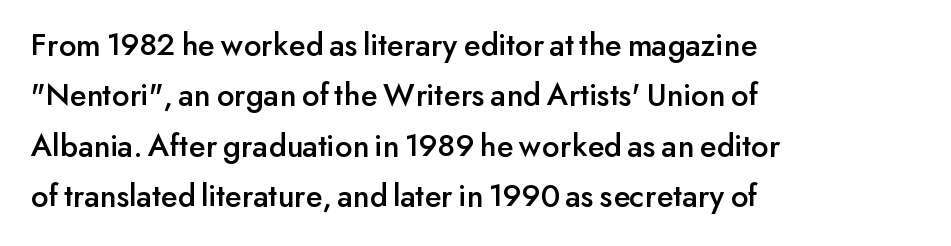
Q: Is the text italic (slanted)? A: No, it is upright.
Q: Is the typeface a serif or a sans-serif typeface? A: Sans-serif.
Q: Is the text underlined? A: No.
Q: How is the paragraph aligned? A: Left-aligned.
Q: Is the spacing between letters normal or unusually wide? A: Normal.
Q: Is the spacing between lines tight, normal or loose? A: Normal.
Q: Width (condensed, normal, or wide)? A: Normal.
Q: Stroke contrast? A: Low.
Q: x-height? A: Small.
Q: Monospaced? A: No.
